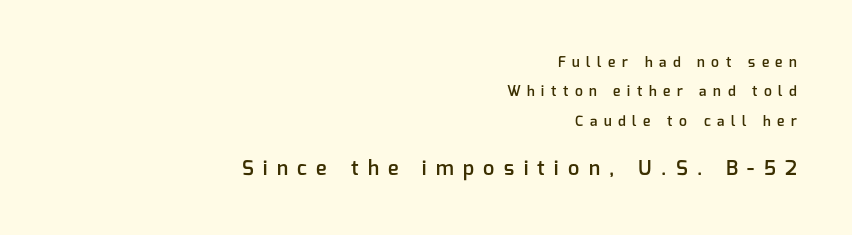
{"italic": "no", "bold": "semi", "underline": "no", "align": "right", "line_spacing": "loose", "line_spacing_ratio": 2.1, "letter_spacing": "wide", "letter_spacing_em": 0.47, "larger_block": "second", "size_ratio": 1.43, "glyph_px": 20}
